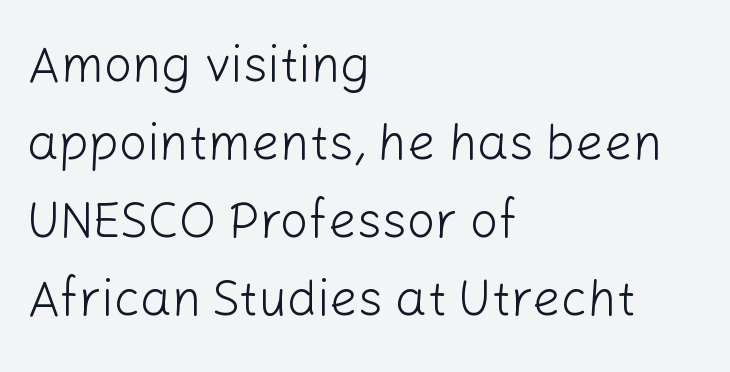
{"serif": "no", "italic": "no", "bold": "no", "weight": "light", "width": "normal", "stroke_contrast": "low", "x_height": "medium", "monospaced": "no", "underline": "no", "align": "left", "line_spacing": "normal", "line_spacing_ratio": 1.56, "letter_spacing": "normal", "letter_spacing_em": 0.0, "glyph_px": 50}
